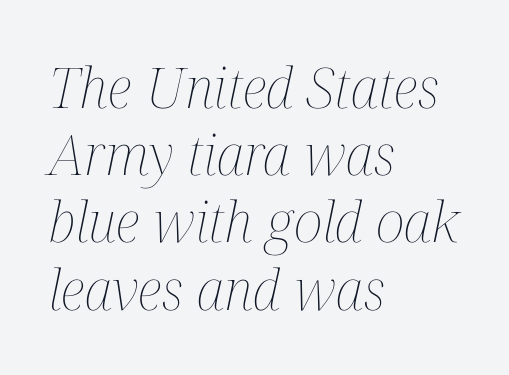
The image shows 56 px thin, condensed type, italic (leaning right); set left-aligned, line spacing 1.2x, normal letter spacing, not underlined; medium stroke contrast and a medium x-height.
